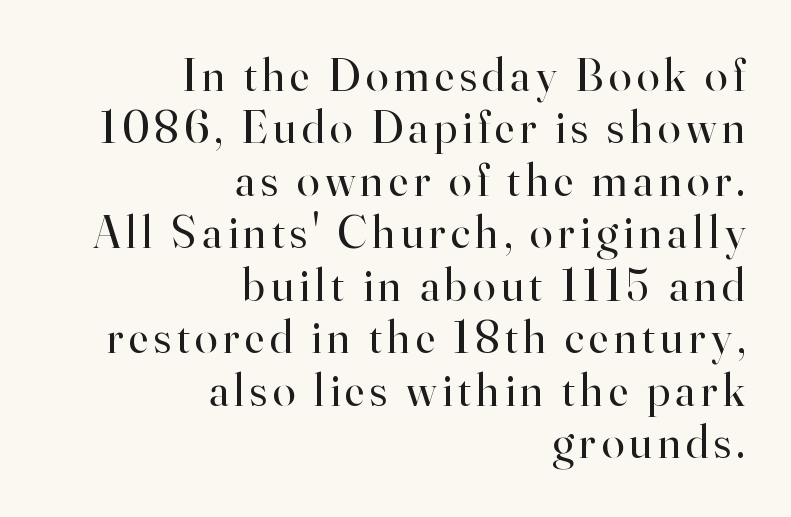
{"serif": "yes", "italic": "no", "bold": "no", "weight": "regular", "width": "normal", "stroke_contrast": "high", "x_height": "small", "monospaced": "no", "underline": "no", "align": "right", "line_spacing": "tight", "line_spacing_ratio": 1.14, "glyph_px": 46}
